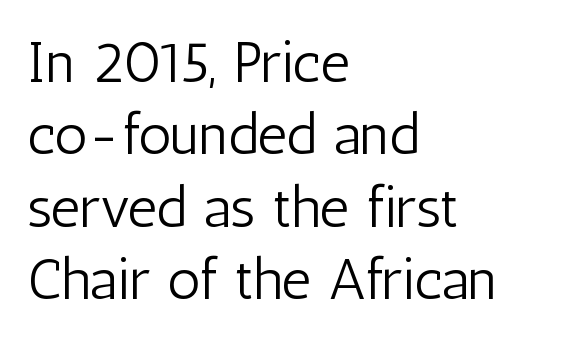
Q: Is the text bold? A: No.
Q: Is the text italic (slanted)? A: No, it is upright.
Q: Is the typeface a serif or a sans-serif typeface? A: Sans-serif.
Q: Is the text underlined? A: No.
Q: How is the paragraph aligned? A: Left-aligned.
Q: Is the spacing between letters normal or unusually wide? A: Normal.
Q: Is the spacing between lines tight, normal or loose? A: Normal.
Q: Width (condensed, normal, or wide)? A: Condensed.
Q: Stroke contrast? A: Low.
Q: x-height? A: Medium.
Q: Monospaced? A: No.
